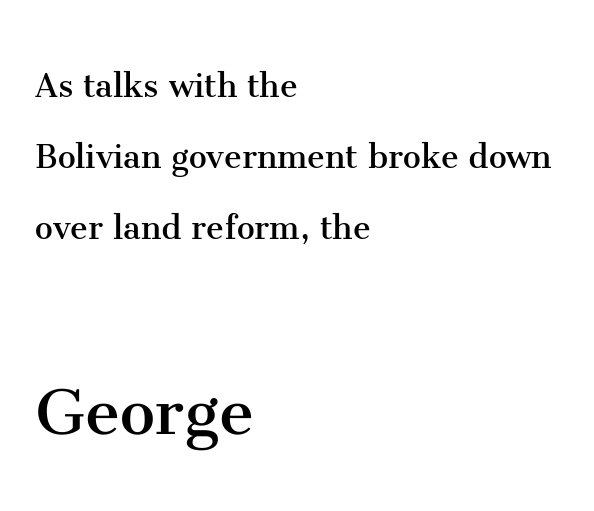
Is this a fixed-width face? No — the glyphs have proportional, varying widths. The zone under the glyphs is completely vacant. To sum up the face: it has serifs. The letters look calm and open, with moderate or lighter stems.
